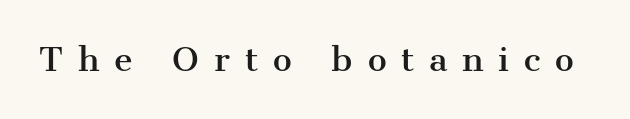
The gap between lines stays unmarked. Note the varied advance widths — an 'i' is clearly narrower than an 'm'. Loose tracking; the words dissolve into strings of separated letters. These lines were composed using upright roman letters. What kind of face is this? One with serifs.
